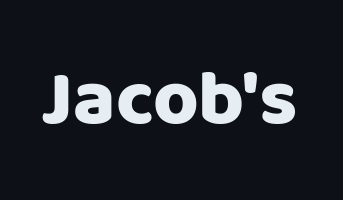
Q: Is the text italic (slanted)? A: No, it is upright.
Q: Is the typeface a serif or a sans-serif typeface? A: Sans-serif.
Q: Is the text underlined? A: No.
Q: Is the spacing between letters normal or unusually wide? A: Normal.
Q: Width (condensed, normal, or wide)? A: Normal.
Q: Stroke contrast? A: Low.
Q: x-height? A: Large.
Q: Monospaced? A: No.
